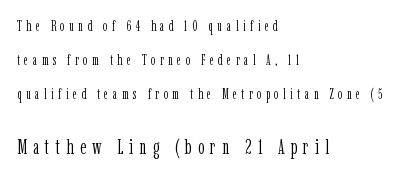
The image shows 20 px text type, upright; set left-aligned, loose line spacing (2.43x), unusually wide letter spacing (+0.31 em), not underlined; the second (bottom) block is 1.43x larger.
